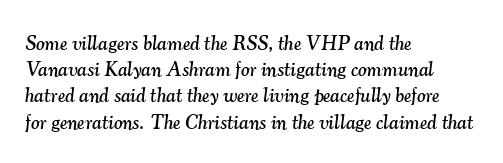
The image shows 20 px text type, italic (leaning right); set left-aligned, normal line spacing (1.31x), normal letter spacing, not underlined.
